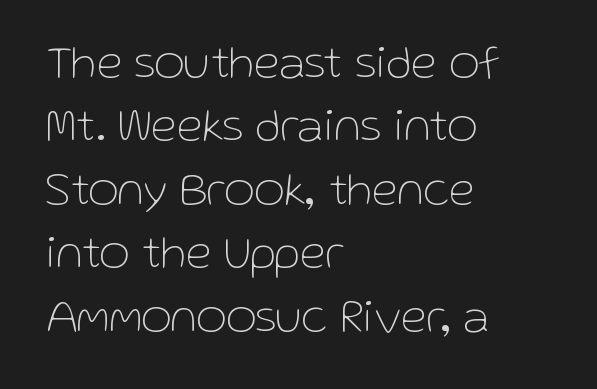
{"serif": "no", "italic": "no", "bold": "no", "weight": "thin", "width": "normal", "stroke_contrast": "low", "x_height": "medium", "monospaced": "no", "underline": "no", "align": "left", "line_spacing": "normal", "line_spacing_ratio": 1.35, "letter_spacing": "normal", "letter_spacing_em": 0.0, "glyph_px": 47}
